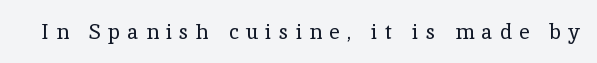
{"italic": "no", "bold": "no", "underline": "no", "letter_spacing": "wide", "letter_spacing_em": 0.34, "glyph_px": 21}
